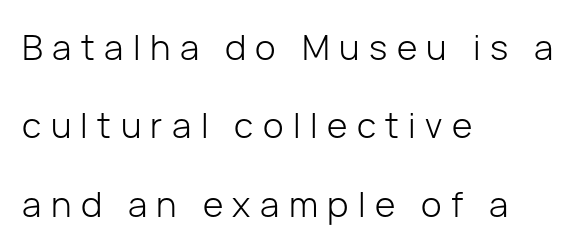
{"serif": "no", "italic": "no", "bold": "no", "weight": "light", "width": "normal", "stroke_contrast": "low", "x_height": "medium", "monospaced": "no", "underline": "no", "align": "left", "line_spacing": "loose", "line_spacing_ratio": 2.24, "letter_spacing": "wide", "letter_spacing_em": 0.27, "glyph_px": 35}
